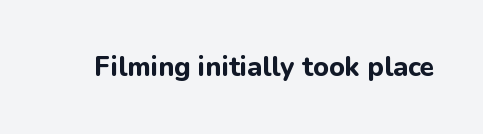
{"italic": "no", "bold": "yes", "underline": "no", "letter_spacing": "normal", "letter_spacing_em": 0.0, "glyph_px": 27}
